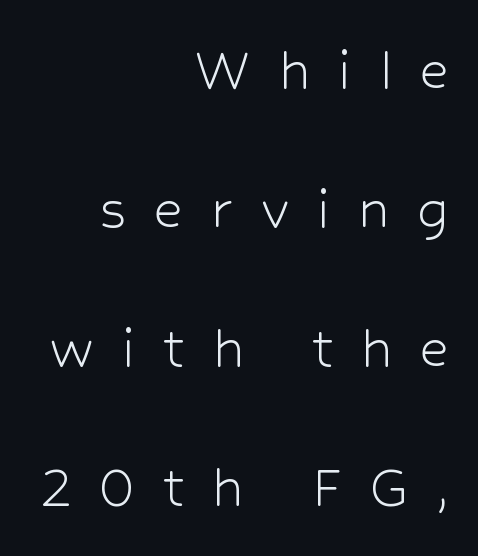
{"serif": "no", "italic": "no", "bold": "no", "weight": "light", "width": "normal", "stroke_contrast": "low", "x_height": "medium", "monospaced": "no", "underline": "no", "align": "right", "line_spacing": "loose", "line_spacing_ratio": 2.17, "letter_spacing": "wide", "letter_spacing_em": 0.43, "glyph_px": 64}
